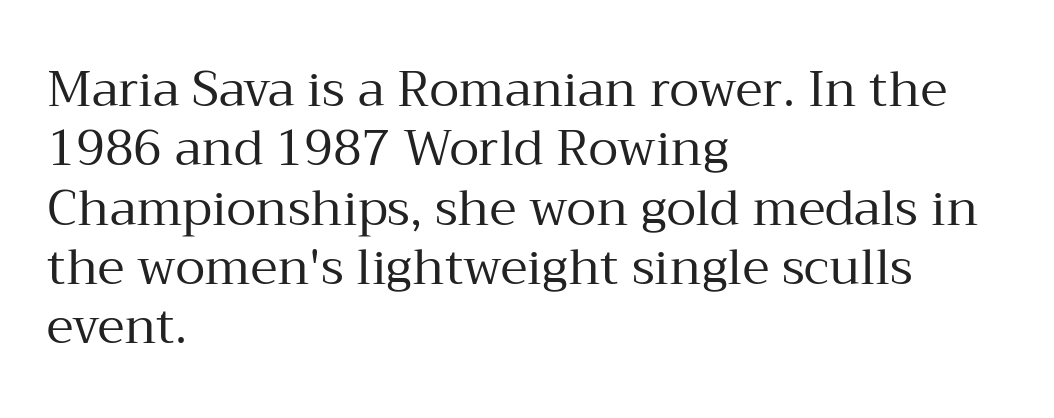
Q: Is the text bold? A: No.
Q: Is the text italic (slanted)? A: No, it is upright.
Q: Is the typeface a serif or a sans-serif typeface? A: Serif.
Q: Is the text underlined? A: No.
Q: How is the paragraph aligned? A: Left-aligned.
Q: Is the spacing between letters normal or unusually wide? A: Normal.
Q: Width (condensed, normal, or wide)? A: Normal.
Q: Stroke contrast? A: Medium.
Q: x-height? A: Medium.
Q: Monospaced? A: No.
